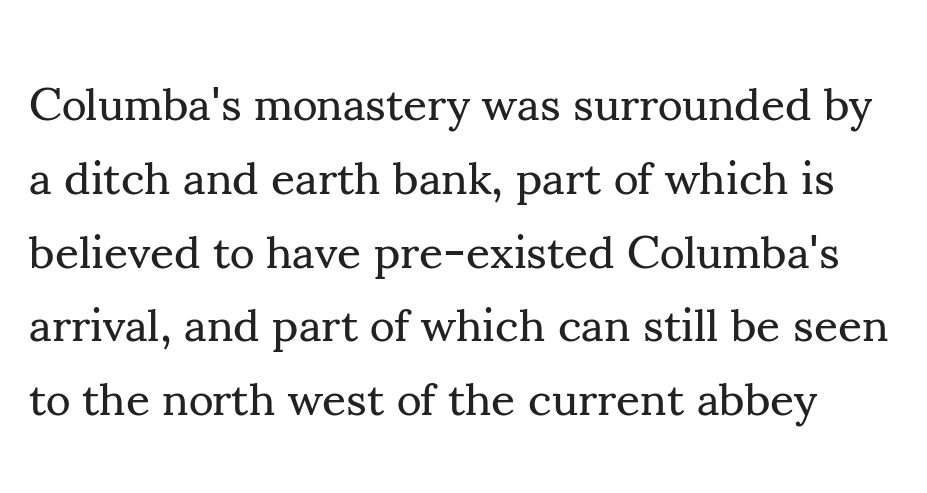
{"serif": "yes", "italic": "no", "bold": "no", "weight": "regular", "width": "normal", "stroke_contrast": "medium", "x_height": "small", "monospaced": "no", "underline": "no", "line_spacing": "normal", "line_spacing_ratio": 1.57, "letter_spacing": "normal", "letter_spacing_em": 0.0, "glyph_px": 47}
